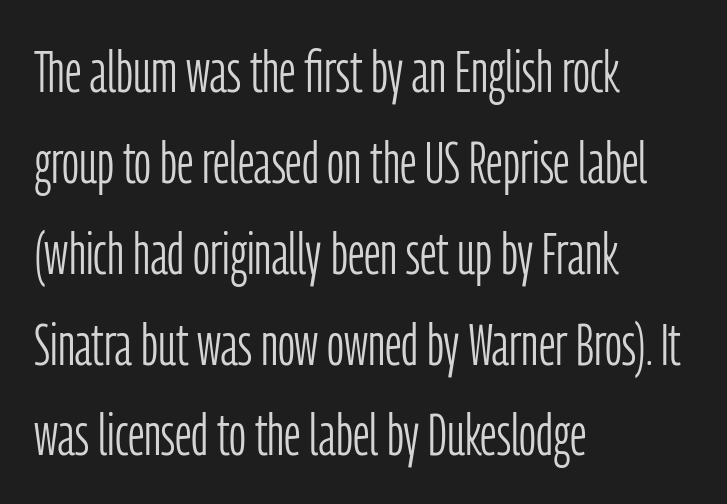
{"serif": "no", "italic": "no", "bold": "no", "weight": "light", "width": "condensed", "stroke_contrast": "low", "x_height": "medium", "monospaced": "no", "underline": "no", "align": "left", "line_spacing": "normal", "line_spacing_ratio": 1.54, "letter_spacing": "normal", "letter_spacing_em": 0.0, "glyph_px": 59}
